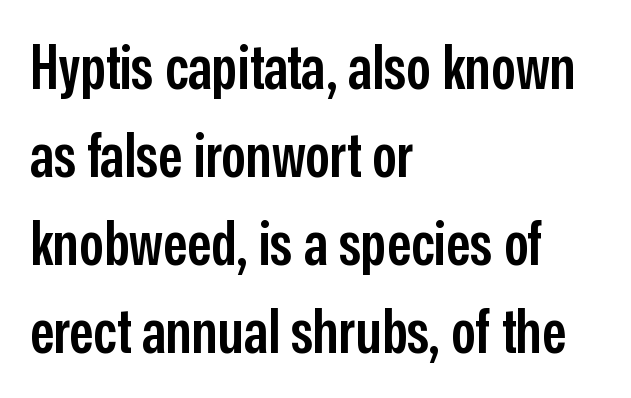
Q: Is the text bold? A: Semi-bold.
Q: Is the text italic (slanted)? A: No, it is upright.
Q: Is the typeface a serif or a sans-serif typeface? A: Sans-serif.
Q: Is the text underlined? A: No.
Q: How is the paragraph aligned? A: Left-aligned.
Q: Is the spacing between letters normal or unusually wide? A: Normal.
Q: Is the spacing between lines tight, normal or loose? A: Normal.
Q: Width (condensed, normal, or wide)? A: Condensed.
Q: Stroke contrast? A: Low.
Q: x-height? A: Medium.
Q: Monospaced? A: No.
